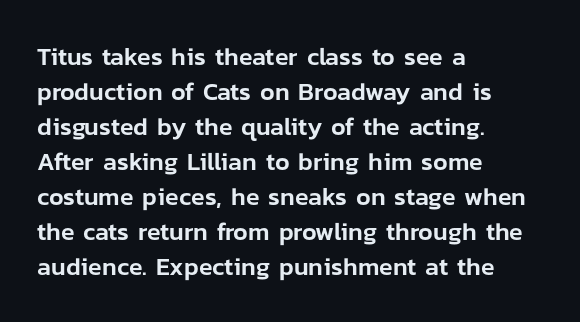
Q: Is the text italic (slanted)? A: No, it is upright.
Q: Is the text underlined? A: No.
Q: How is the paragraph aligned? A: Left-aligned.
Q: Is the spacing between letters normal or unusually wide? A: Normal.
Q: Is the spacing between lines tight, normal or loose? A: Normal.
